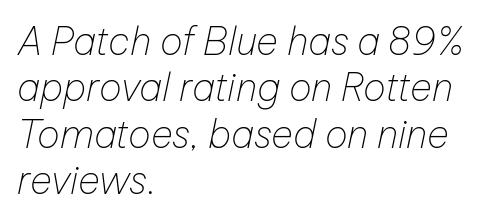
Q: Is the text bold? A: No.
Q: Is the text italic (slanted)? A: Yes, it leans right by about 12 degrees.
Q: Is the text underlined? A: No.
Q: How is the paragraph aligned? A: Left-aligned.
Q: Is the spacing between letters normal or unusually wide? A: Normal.
Q: Width (condensed, normal, or wide)? A: Normal.
Q: Stroke contrast? A: Low.
Q: x-height? A: Medium.
Q: Monospaced? A: No.
